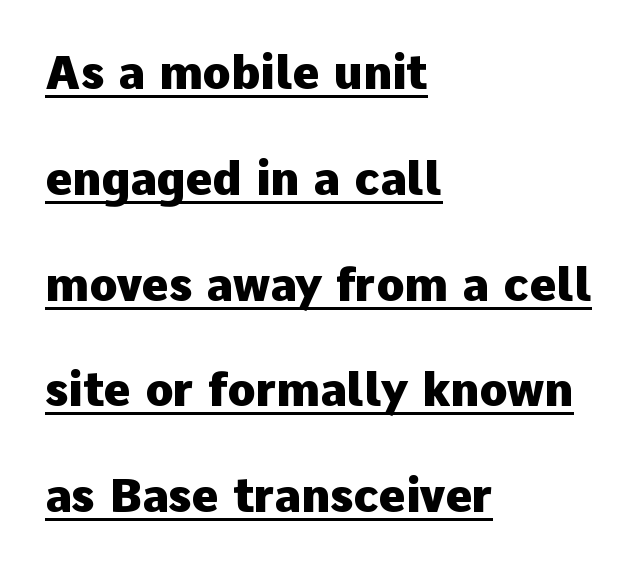
The rendering uses a large line-height, opening up the rows. Notice how the stems are strictly vertical — no italics here. The rendering uses natural spacing where letterforms have individual widths. You'd pick this weight for a headline — it's a proper bold. The glyphs in this specimen are sans serif.
